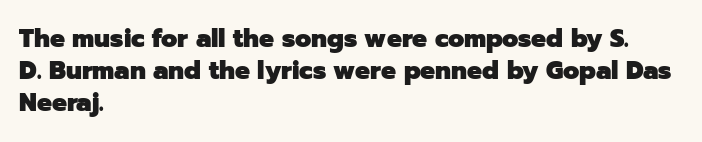
Q: Is the text bold? A: Yes.
Q: Is the text italic (slanted)? A: No, it is upright.
Q: Is the text underlined? A: No.
Q: How is the paragraph aligned? A: Left-aligned.
Q: Is the spacing between letters normal or unusually wide? A: Normal.
Q: Is the spacing between lines tight, normal or loose? A: Normal.
